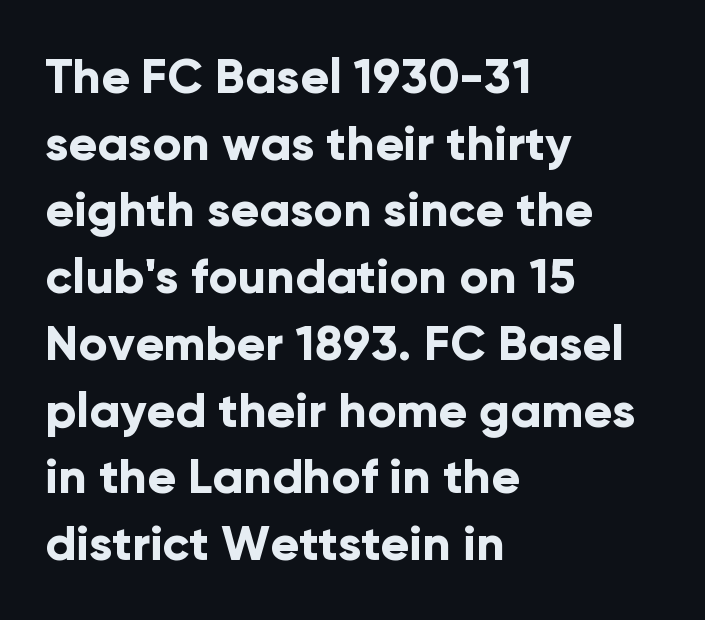
Q: Is the text bold? A: Yes.
Q: Is the text italic (slanted)? A: No, it is upright.
Q: Is the typeface a serif or a sans-serif typeface? A: Sans-serif.
Q: Is the text underlined? A: No.
Q: How is the paragraph aligned? A: Left-aligned.
Q: Is the spacing between letters normal or unusually wide? A: Normal.
Q: Is the spacing between lines tight, normal or loose? A: Normal.
Q: Width (condensed, normal, or wide)? A: Normal.
Q: Stroke contrast? A: Low.
Q: x-height? A: Medium.
Q: Monospaced? A: No.
